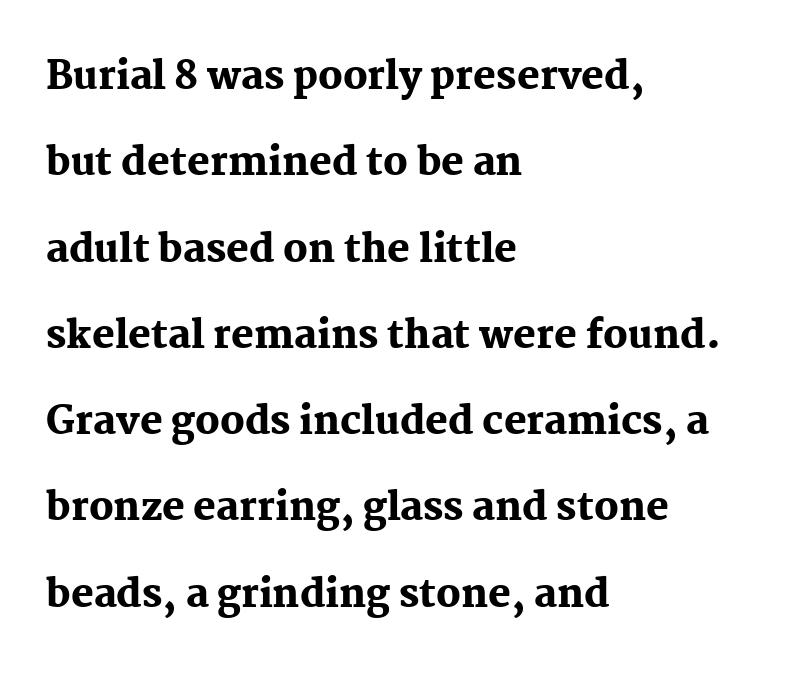
The image shows 38 px heavy serif type, upright; set left-aligned, loose line spacing (2.27x), normal letter spacing, not underlined; medium stroke contrast and a medium x-height.
